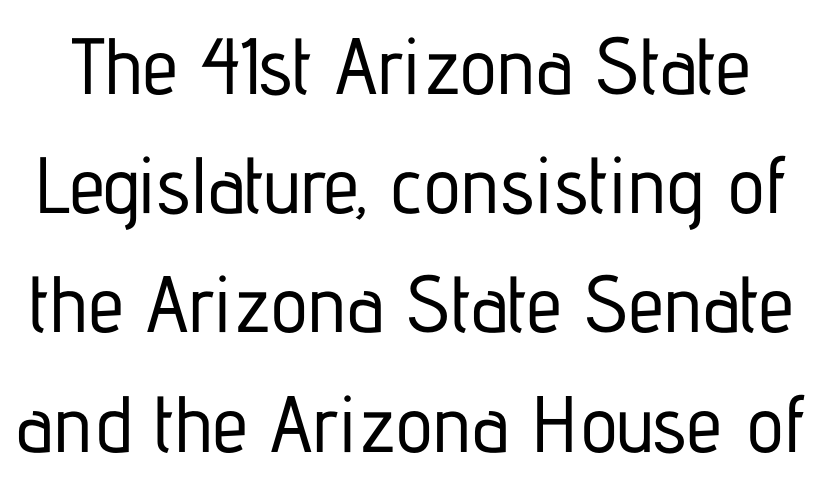
Italic? Not at all — the glyphs are vertical. Letterform terminals end flat and unadorned throughout the passage. The block of text has a typical density, with ordinary space between rows. Characters follow at the spacing the type designer built in. These lines are rendered in a variable-pitch font. The strip under each line holds only bare page.
